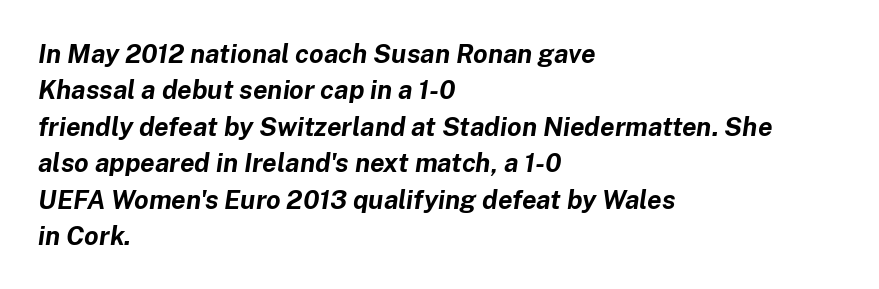
Emphasis by weight is at full strength: bold. When letters slant like this, we call the style italic. Decoration check: the copy has no underline. Which margin do the lines hug? The left one — the right edge is uneven. Leading: standard. Caption: standard tracking, unaltered.
